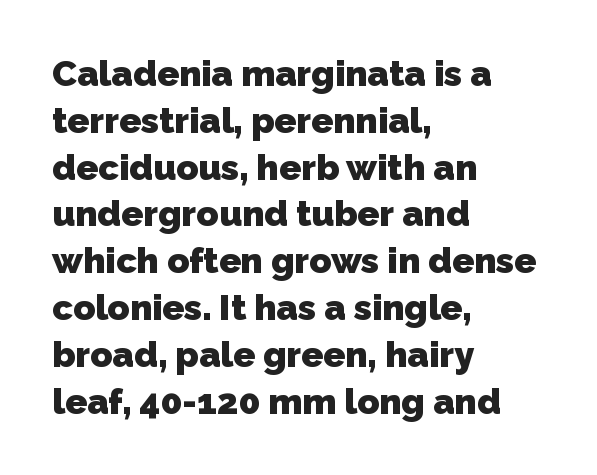
Is the block centered? No — it sits flush against the left margin. Words appear dense and cohesive because spacing is normal. Baseline-to-baseline distance is the conventional proportion of letter height. Look at the bottom of the vertical strokes: they stop flat, with no serifs. Note the varied advance widths — an 'i' is clearly narrower than an 'm'. The strip under each line holds only bare page.
